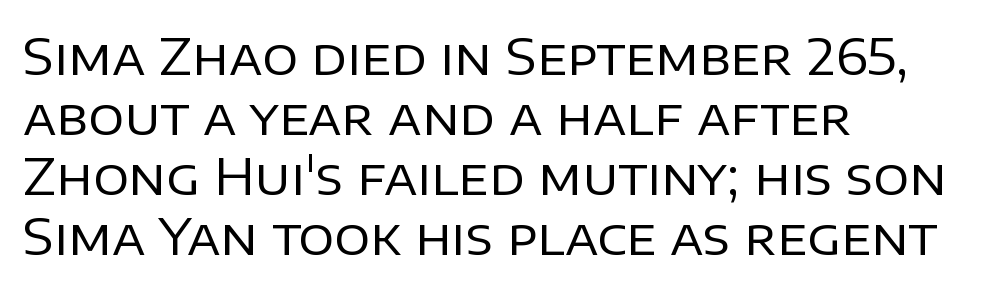
Q: Is the text bold? A: No.
Q: Is the text italic (slanted)? A: No, it is upright.
Q: Is the typeface a serif or a sans-serif typeface? A: Sans-serif.
Q: Is the text underlined? A: No.
Q: How is the paragraph aligned? A: Left-aligned.
Q: Is the spacing between letters normal or unusually wide? A: Normal.
Q: Width (condensed, normal, or wide)? A: Normal.
Q: Stroke contrast? A: Low.
Q: x-height? A: Large.
Q: Monospaced? A: No.
